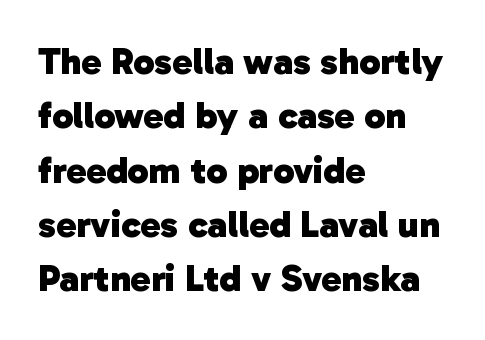
The glyphs in this specimen are sans serif. Nobody touched the tracking dial on this one. The vertical gap from one line to the next is medium. The foot of each line stays bare and open. The face used here is proportionally spaced, like ordinary book or web type.
